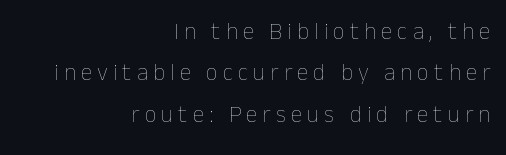
{"italic": "no", "bold": "no", "underline": "no", "align": "right", "line_spacing_ratio": 1.8, "letter_spacing": "wide", "letter_spacing_em": 0.23, "glyph_px": 23}
